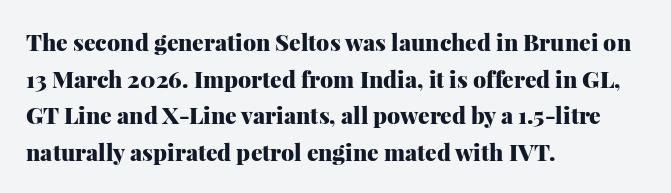
Q: Is the text bold? A: Yes.
Q: Is the text italic (slanted)? A: No, it is upright.
Q: Is the text underlined? A: No.
Q: How is the paragraph aligned? A: Left-aligned.
Q: Is the spacing between letters normal or unusually wide? A: Normal.
Q: Is the spacing between lines tight, normal or loose? A: Normal.
